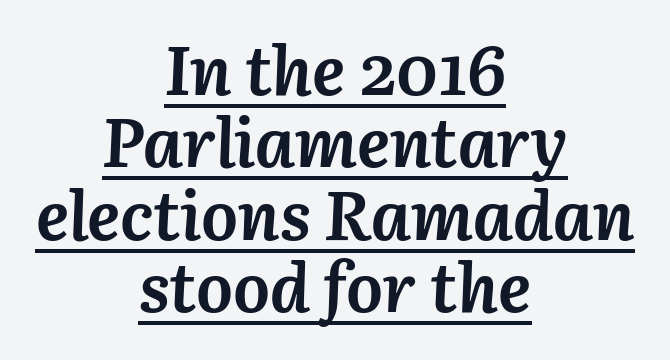
Q: Is the text bold? A: Yes.
Q: Is the text italic (slanted)? A: Yes, it leans right by about 3 degrees.
Q: Is the text underlined? A: Yes.
Q: How is the paragraph aligned? A: Centered.
Q: Is the spacing between letters normal or unusually wide? A: Normal.
Q: Is the spacing between lines tight, normal or loose? A: Tight.
Q: Width (condensed, normal, or wide)? A: Normal.
Q: Stroke contrast? A: Medium.
Q: x-height? A: Medium.
Q: Monospaced? A: No.
